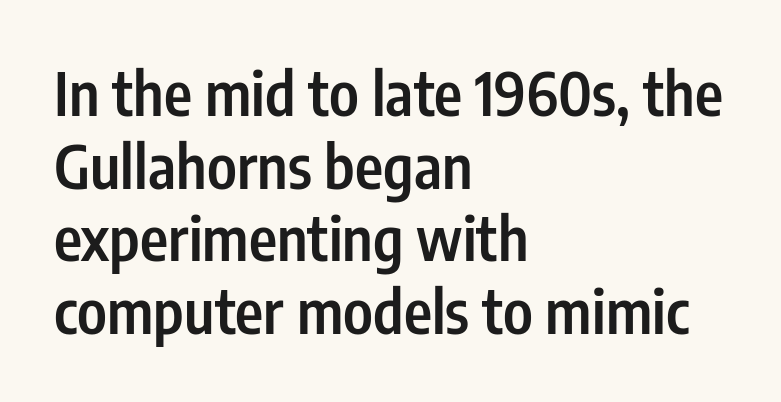
Every letter is mildly thick-stroked: semibold rather than bold. Letter spacing: default. The text was rendered using a sans face with plain stroke endings. Rule under the text: the space is simply empty. Typeset ragged right — the left edge is the straight one. Style check: upright.
